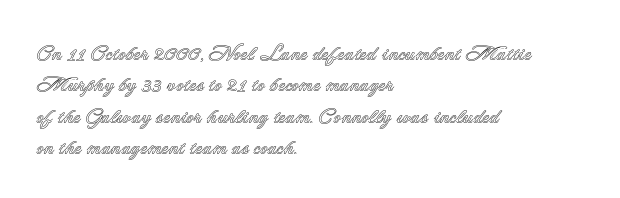
The image shows 21 px text type; set left-aligned, normal line spacing (1.49x), normal letter spacing, not underlined.
